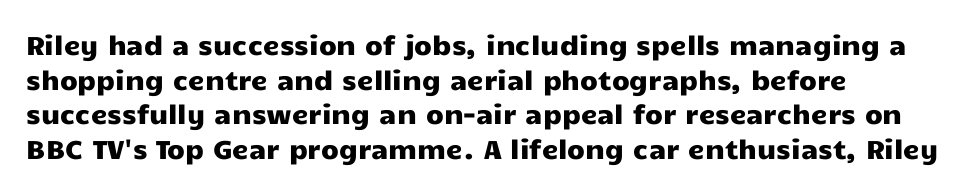
Q: Is the text italic (slanted)? A: No, it is upright.
Q: Is the text underlined? A: No.
Q: How is the paragraph aligned? A: Left-aligned.
Q: Is the spacing between letters normal or unusually wide? A: Normal.
Q: Is the spacing between lines tight, normal or loose? A: Normal.
